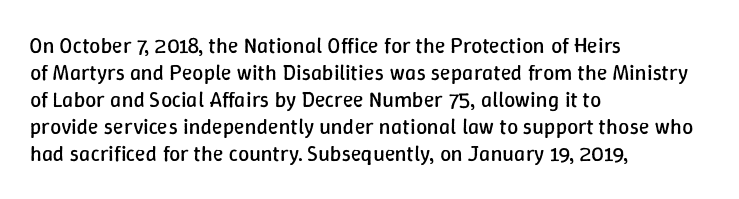
{"italic": "no", "bold": "no", "underline": "no", "align": "left", "line_spacing_ratio": 1.23, "letter_spacing": "normal", "letter_spacing_em": 0.0, "glyph_px": 22}
